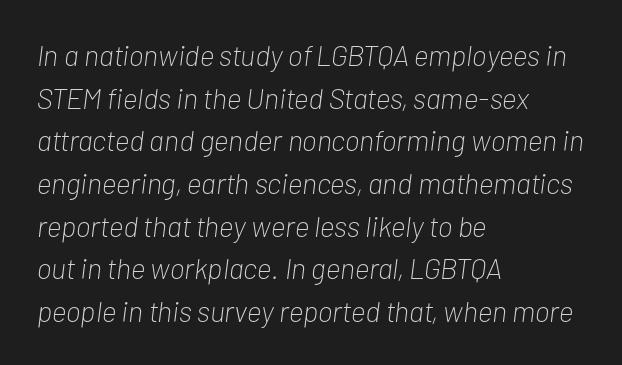
Varying glyph widths throughout — classic text-font behaviour. The gaps between neighbouring characters are ordinary and unremarkable. The paragraph shown leans on its left margin. This is not heavy type; no bold has been used. A typesetter would call this leading conventional body-copy spacing. Slanted lettering throughout.
